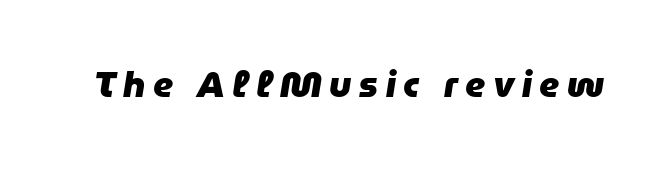
{"italic": "yes", "lean": "right", "slant_degrees": 9, "bold": "yes", "weight": "heavy", "width": "normal", "stroke_contrast": "low", "x_height": "medium", "monospaced": "no", "underline": "no", "letter_spacing": "wide", "letter_spacing_em": 0.21, "glyph_px": 36}
